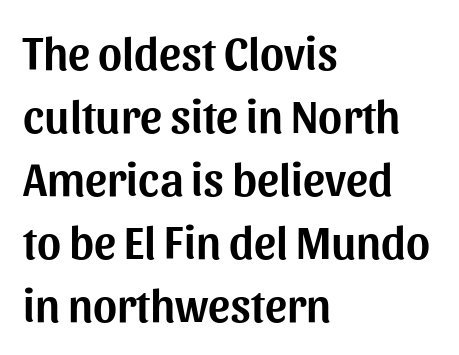
Q: Is the text italic (slanted)? A: No, it is upright.
Q: Is the typeface a serif or a sans-serif typeface? A: Sans-serif.
Q: Is the text underlined? A: No.
Q: How is the paragraph aligned? A: Left-aligned.
Q: Is the spacing between letters normal or unusually wide? A: Normal.
Q: Is the spacing between lines tight, normal or loose? A: Normal.
Q: Width (condensed, normal, or wide)? A: Normal.
Q: Stroke contrast? A: Medium.
Q: x-height? A: Medium.
Q: Monospaced? A: No.
